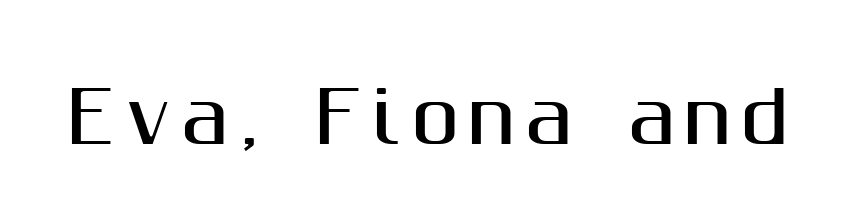
{"serif": "no", "italic": "no", "width": "normal", "stroke_contrast": "medium", "x_height": "medium", "monospaced": "no", "underline": "no", "glyph_px": 71}
